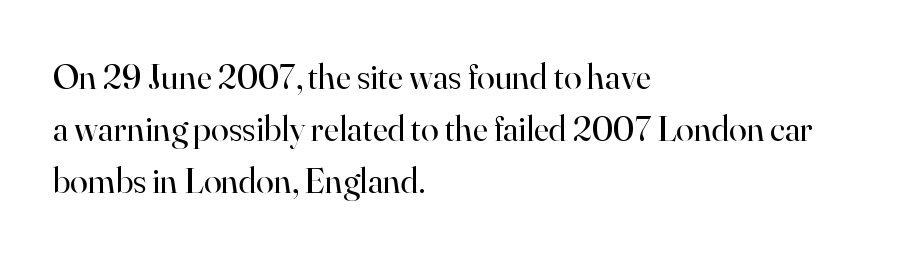
{"serif": "yes", "italic": "no", "bold": "no", "weight": "regular", "width": "normal", "stroke_contrast": "high", "x_height": "small", "monospaced": "no", "underline": "no", "align": "left", "line_spacing": "normal", "line_spacing_ratio": 1.45, "letter_spacing": "normal", "letter_spacing_em": 0.0, "glyph_px": 36}
